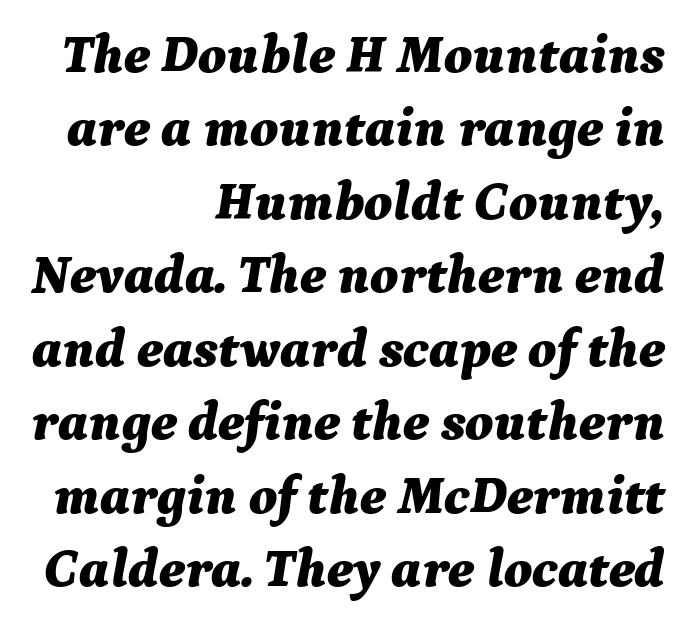
The image shows 54 px bold type, italic (leaning right); set right-aligned, normal line spacing (1.36x), normal letter spacing, not underlined; medium stroke contrast and a medium x-height.
